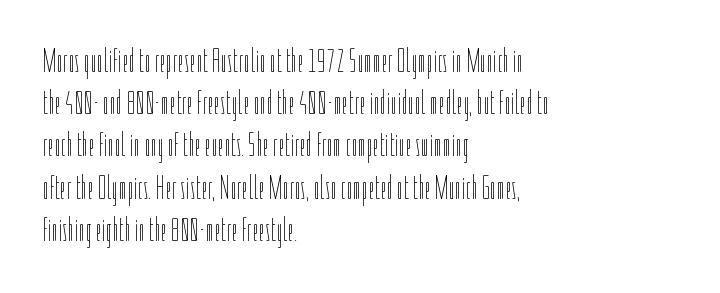
The lines are quadded left. The leading is moderate, giving the passage an even texture. Proportional: the letters do not fall into vertical columns. The letters look calm and open, with moderate or lighter stems. Is the letter spacing exaggerated? No — it looks like the ordinary default. Posture: straight, roman, zero tilt.
